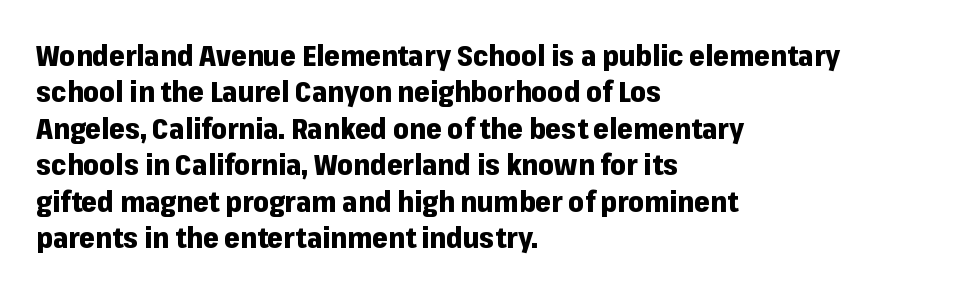
No italicization has been applied; the sample stays upright. Looks like regular typesetting: each glyph gets only the width it needs. Heavy-handed strokes throughout: this text is bold. The rag falls on the right side of this text block.
